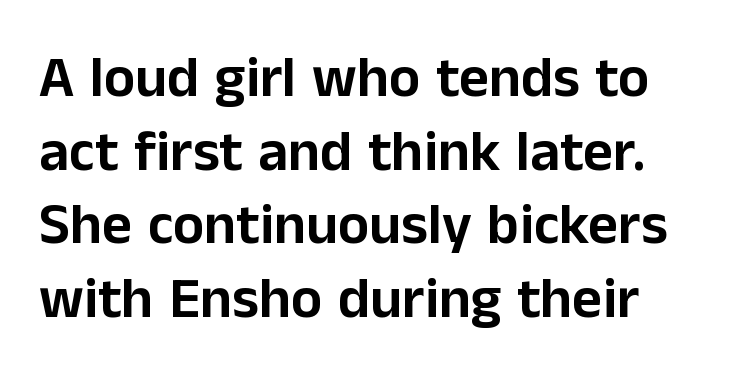
{"serif": "no", "italic": "no", "width": "normal", "stroke_contrast": "low", "x_height": "medium", "monospaced": "no", "underline": "no", "align": "left", "line_spacing": "normal", "line_spacing_ratio": 1.27, "letter_spacing": "normal", "letter_spacing_em": 0.0, "glyph_px": 58}
